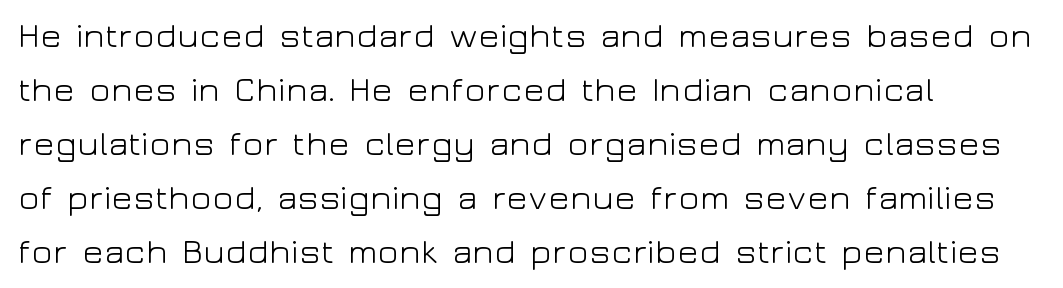
Type style note: lacks serifs. Tall strokes in this sample are plumb rather than angled. A normal amount of white space separates one row of letters from the next. Caption: standard tracking, unaltered.
